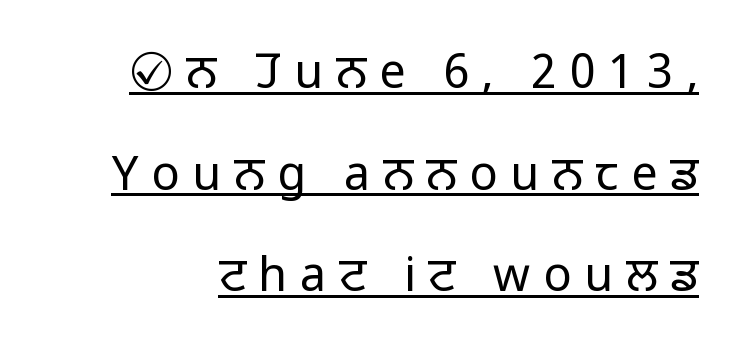
Summary of weight: not heavy and not bold. This block would shrink considerably if given ordinary leading; it's expanded now. A typesetter would call this heavily tracked-out type. Letterform terminals end flat and unadorned throughout the passage.
